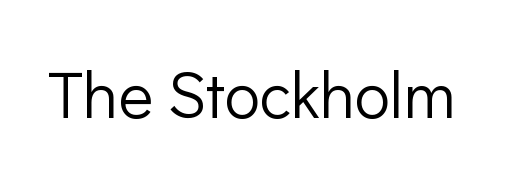
{"serif": "no", "italic": "no", "bold": "no", "weight": "light", "width": "normal", "stroke_contrast": "low", "x_height": "medium", "monospaced": "no", "underline": "no", "letter_spacing": "normal", "letter_spacing_em": 0.0, "glyph_px": 66}
